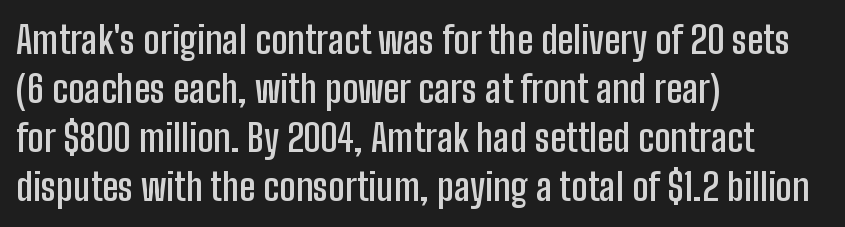
Notice the strokes are somewhat thickened but not fully heavy: this is a semibold. The face used here is proportionally spaced, like ordinary book or web type. Horizontal alignment here is leftward, the default for most running prose. Observe the ordinary spacing: letters are neighbours, not strangers. The font family rendered here belongs to the sans-serif group. This rendering features lettering with no underline.
